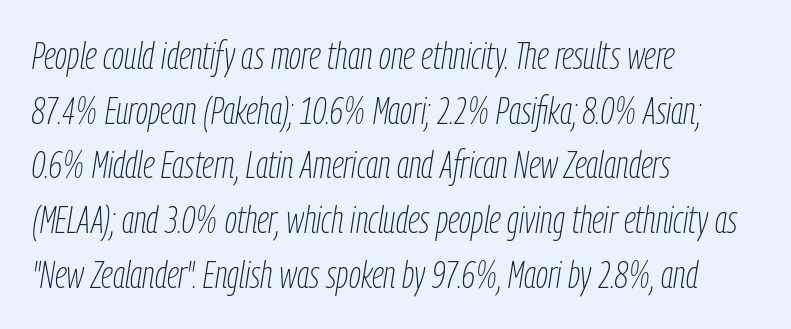
Yep, that's italic — everything's leaning. Spacing between characters is what you'd get straight out of the box. A typesetter would call this leading conventional body-copy spacing. Visually the block forms a straight wall on the left and a jagged coastline on the right. Weight: in the light-to-regular range. Note the varied advance widths — an 'i' is clearly narrower than an 'm'.
